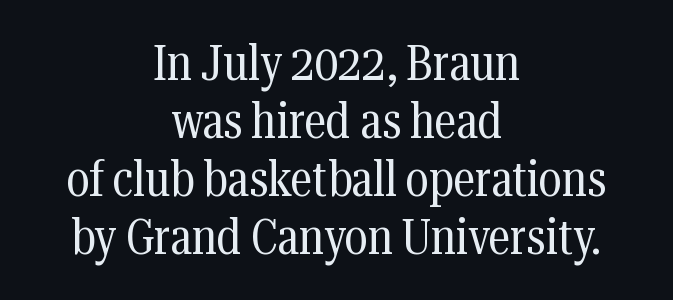
The image shows 50 px regular-weight, condensed serif type, upright; set centered, line spacing 1.16x, normal letter spacing, not underlined; medium stroke contrast and a medium x-height.
